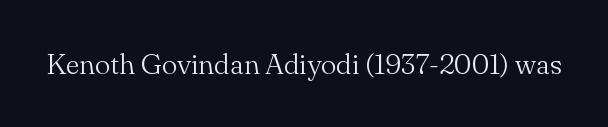
Q: Is the text bold? A: No.
Q: Is the text italic (slanted)? A: No, it is upright.
Q: Is the typeface a serif or a sans-serif typeface? A: Serif.
Q: Is the text underlined? A: No.
Q: Is the spacing between letters normal or unusually wide? A: Normal.
Q: Width (condensed, normal, or wide)? A: Normal.
Q: Stroke contrast? A: Medium.
Q: x-height? A: Small.
Q: Monospaced? A: No.
